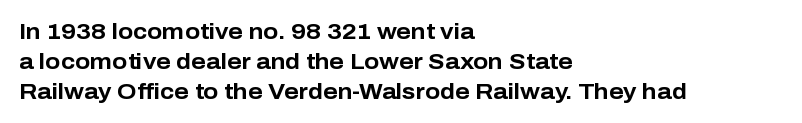
{"italic": "no", "bold": "yes", "underline": "no", "align": "left", "line_spacing": "normal", "line_spacing_ratio": 1.36, "letter_spacing": "normal", "letter_spacing_em": 0.0, "glyph_px": 22}
